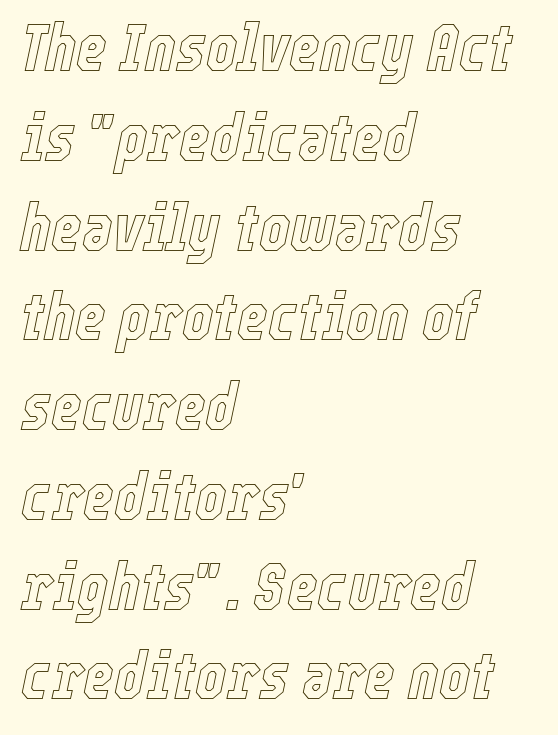
Letters rest on an invisible, unmarked baseline. How are the letters spaced? Ordinarily, with no added tracking. Compared with ordinary roman type, these characters are visibly tilted. This sample has the flowing, uneven cadence of proportional lettering.
